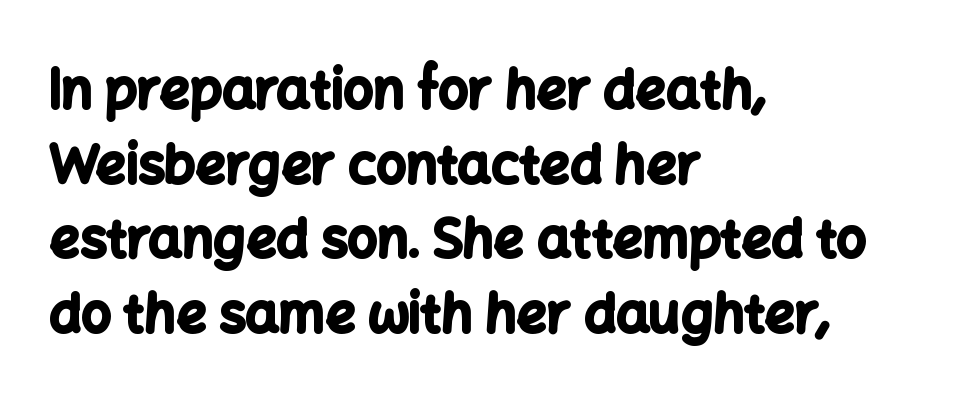
Q: Is the text bold? A: Yes.
Q: Is the text italic (slanted)? A: No, it is upright.
Q: Is the typeface a serif or a sans-serif typeface? A: Sans-serif.
Q: Is the text underlined? A: No.
Q: How is the paragraph aligned? A: Left-aligned.
Q: Is the spacing between letters normal or unusually wide? A: Normal.
Q: Is the spacing between lines tight, normal or loose? A: Normal.
Q: Width (condensed, normal, or wide)? A: Normal.
Q: Stroke contrast? A: Low.
Q: x-height? A: Medium.
Q: Monospaced? A: No.
